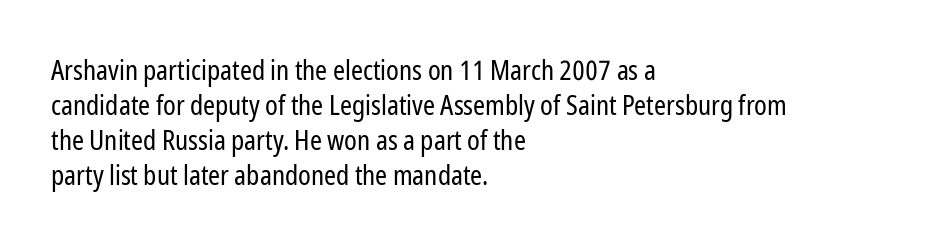
{"italic": "no", "bold": "no", "underline": "no", "align": "left", "line_spacing": "normal", "line_spacing_ratio": 1.3, "letter_spacing": "normal", "letter_spacing_em": 0.0, "glyph_px": 27}
